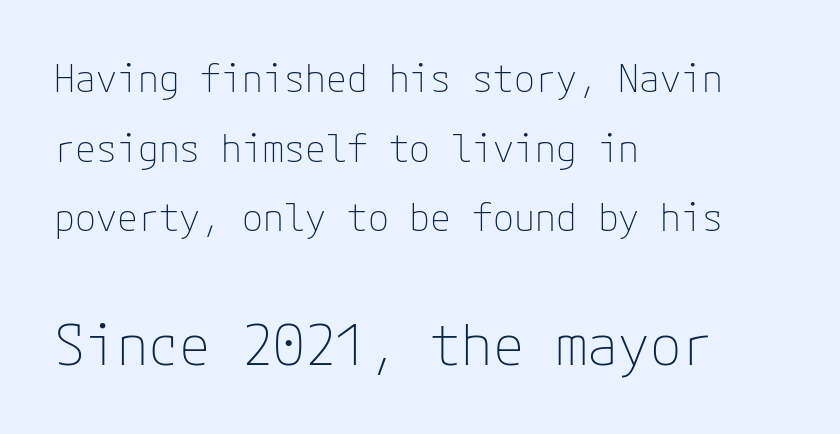
Q: Is the text bold? A: No.
Q: Is the text italic (slanted)? A: No, it is upright.
Q: Is the typeface a serif or a sans-serif typeface? A: Sans-serif.
Q: Is the text underlined? A: No.
Q: How is the paragraph aligned? A: Left-aligned.
Q: Is the spacing between letters normal or unusually wide? A: Normal.
Q: Which block of text is set in a larger size, the first (top) or the second (bottom)? A: The second (bottom) one.
Q: Width (condensed, normal, or wide)? A: Normal.
Q: Stroke contrast? A: Low.
Q: x-height? A: Medium.
